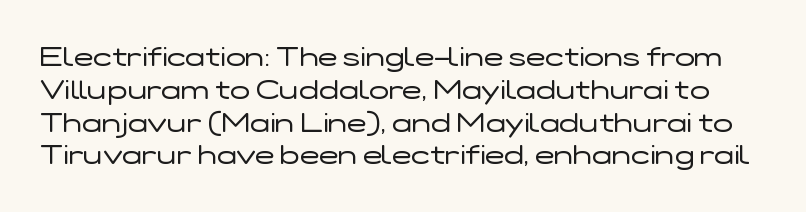
Q: Is the text bold? A: No.
Q: Is the text italic (slanted)? A: No, it is upright.
Q: Is the text underlined? A: No.
Q: Is the spacing between letters normal or unusually wide? A: Normal.
Q: Is the spacing between lines tight, normal or loose? A: Normal.
